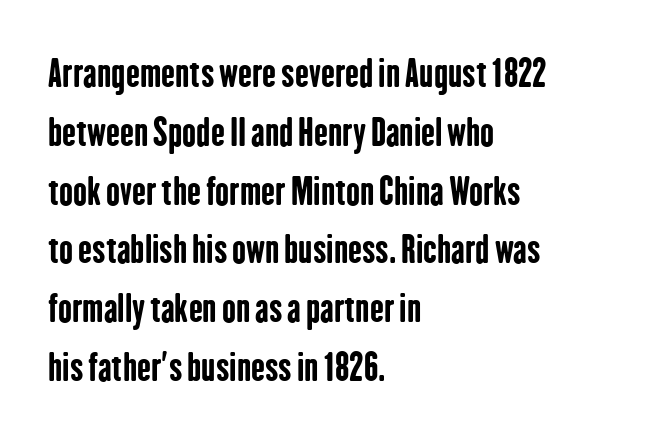
The image shows 37 px bold, condensed sans-serif type, upright; set left-aligned, normal line spacing (1.59x), normal letter spacing, not underlined; low stroke contrast and a medium x-height.
